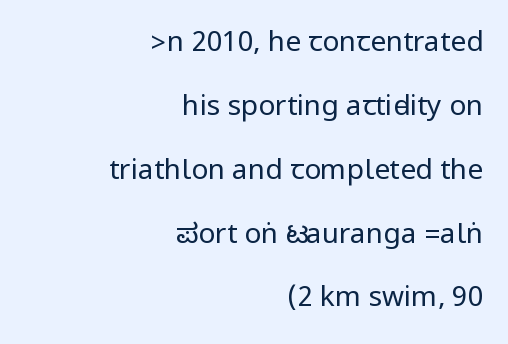
Letterform terminals end flat and unadorned throughout the passage. Weight class: somewhere from thin through regular. All the whitespace from short lines collects on the left. The type sits square on the baseline with zero lean. The zone under the glyphs is completely vacant.
